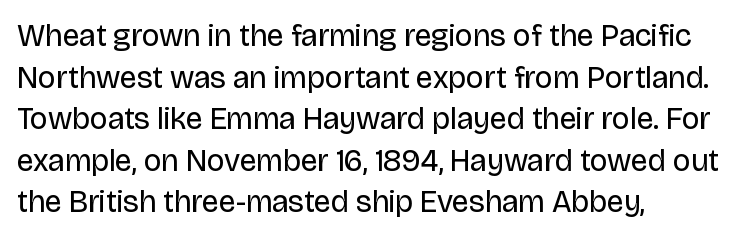
The image shows 31 px regular-weight sans-serif type, upright; set left-aligned, normal line spacing (1.34x), normal letter spacing, not underlined; low stroke contrast and a large x-height.
